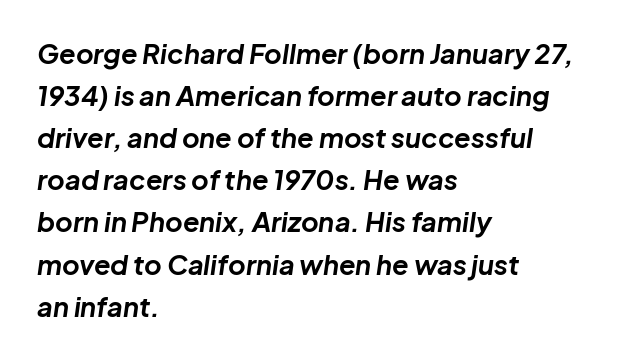
{"italic": "yes", "lean": "right", "slant_degrees": 8, "bold": "yes", "underline": "no", "align": "left", "line_spacing": "normal", "line_spacing_ratio": 1.56, "letter_spacing": "normal", "letter_spacing_em": 0.0, "glyph_px": 27}
